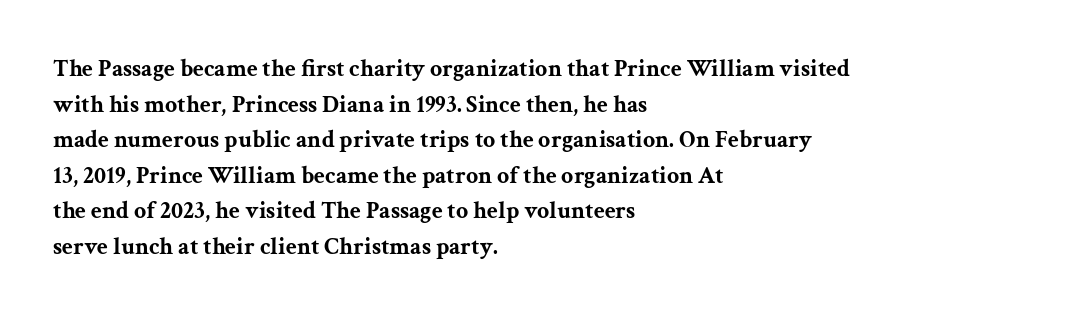
{"italic": "no", "bold": "yes", "underline": "no", "align": "left", "line_spacing": "normal", "line_spacing_ratio": 1.48, "letter_spacing": "normal", "letter_spacing_em": 0.0, "glyph_px": 24}
